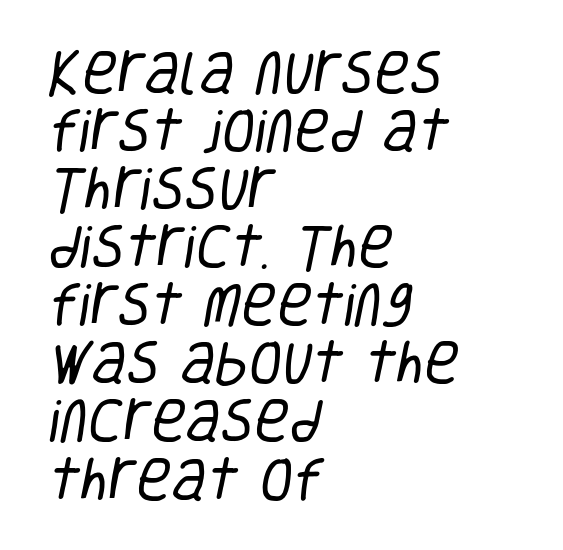
{"serif": "no", "bold": "no", "weight": "regular", "width": "condensed", "stroke_contrast": "low", "x_height": "large", "monospaced": "no", "underline": "no", "align": "left", "line_spacing_ratio": 1.21, "letter_spacing": "normal", "letter_spacing_em": 0.0, "glyph_px": 48}
